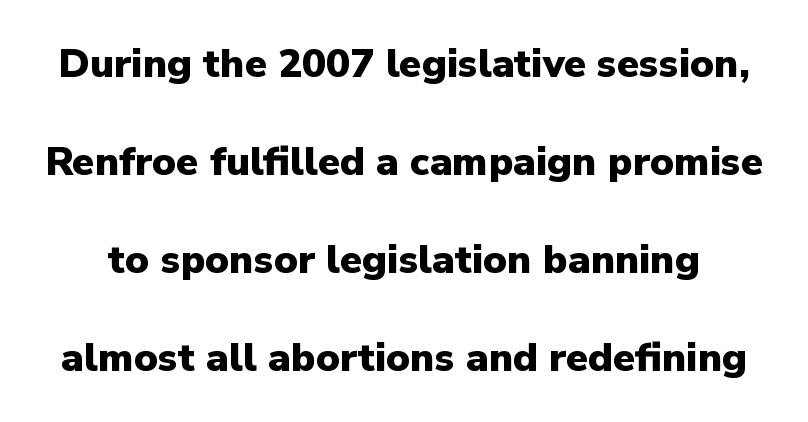
Students, observe: this is what heavily led, spacious text looks like. Letter spacing: default. The characters display no serif detailing; their extremities are plain. Looks like regular typesetting: each glyph gets only the width it needs. Students, this is bold: see how much ink each stroke carries. The lettering stays uniformly vertical, giving the passage a roman look.
